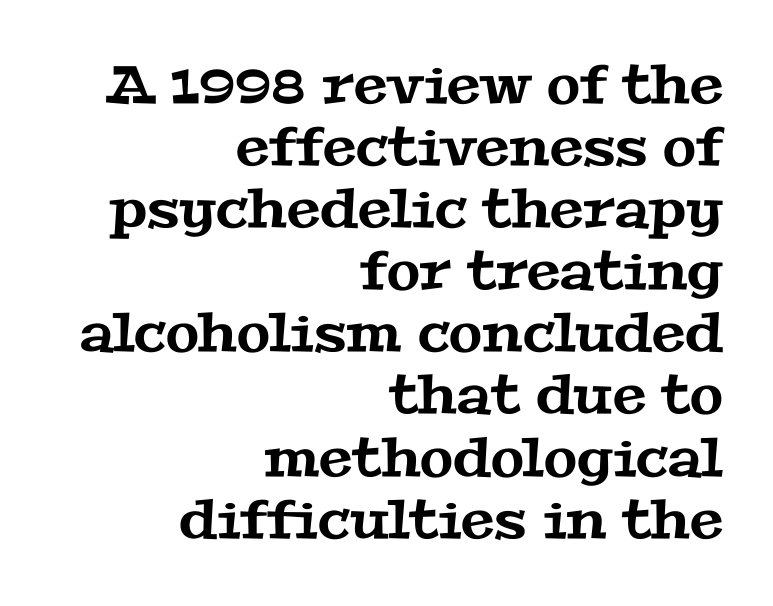
The image shows 54 px wide serif type; set right-aligned, tight line spacing (1.15x), normal letter spacing, not underlined; medium stroke contrast and a medium x-height.
